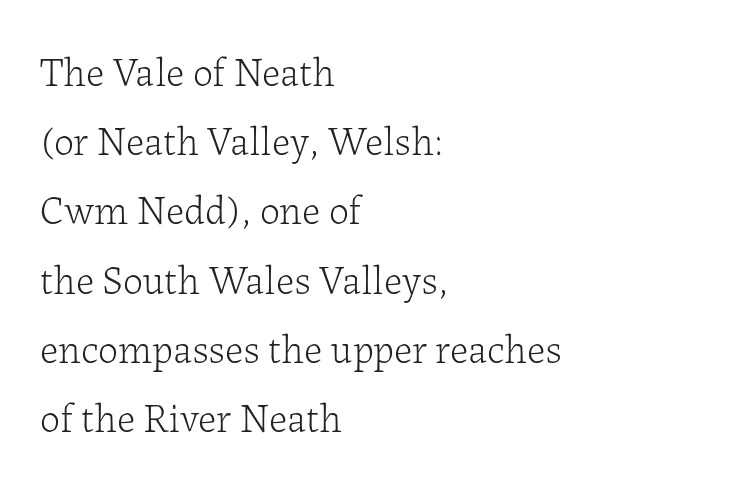
Letterform terminals end in serifs throughout the passage. If you drew a line through each stem, it would be perfectly vertical. The strokes carry an ordinary text weight at most. Note the varied advance widths — an 'i' is clearly narrower than an 'm'. The glyphs are unaccompanied by any horizontal stroke below them.
